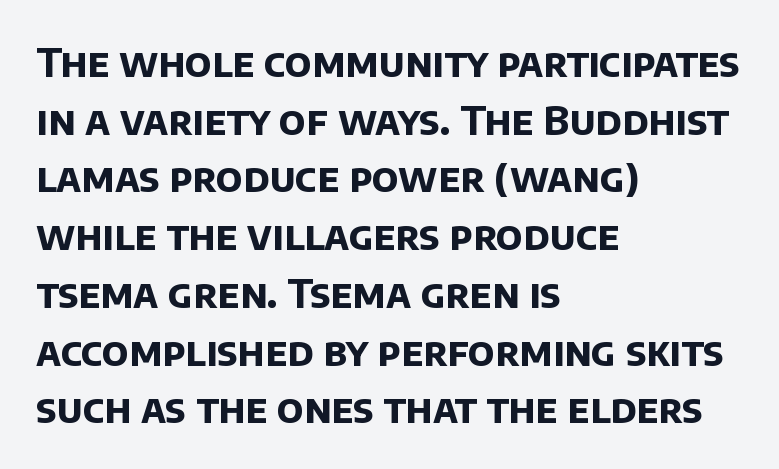
The image shows 39 px bold sans-serif type; set left-aligned, normal line spacing (1.48x), normal letter spacing, not underlined; low stroke contrast and a large x-height.
